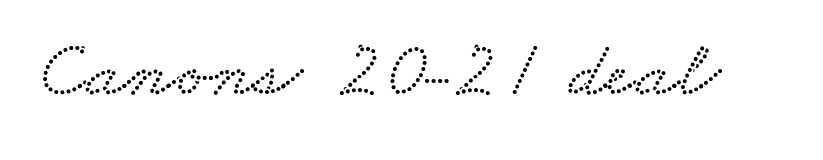
The image shows 79 px wide type; set normal letter spacing, not underlined; low stroke contrast and a small x-height.
